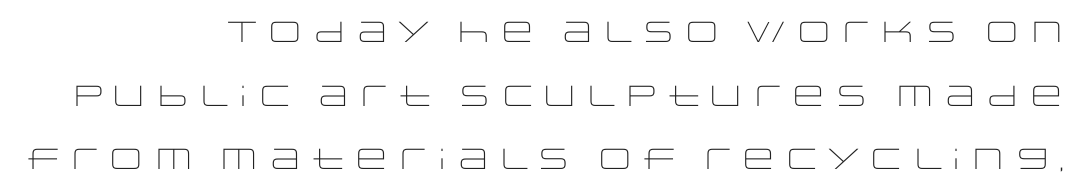
The type is set solid horizontally, with unmodified tracking. The space between consecutive lines is lavish. The letters stand upright; this is a roman face. Classification — sans serif. Each line ends at the same right margin while the left side varies. The font is comparable to plain body text, perhaps lighter.
